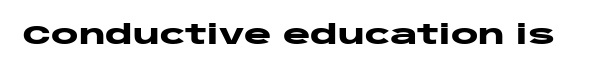
Q: Is the text bold? A: Yes.
Q: Is the text italic (slanted)? A: No, it is upright.
Q: Is the text underlined? A: No.
Q: Is the spacing between letters normal or unusually wide? A: Normal.
